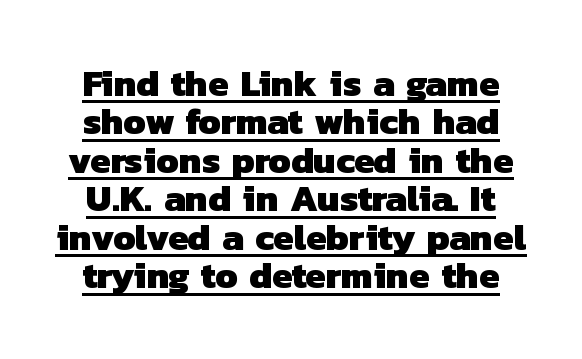
In terms of leading, this rendering errs on the cramped side. This rendering features underlined lettering. Note: no serifs on the glyphs. No extra tracking has been applied to these lines. A full-strength bold gives these letters their thick strokes.
